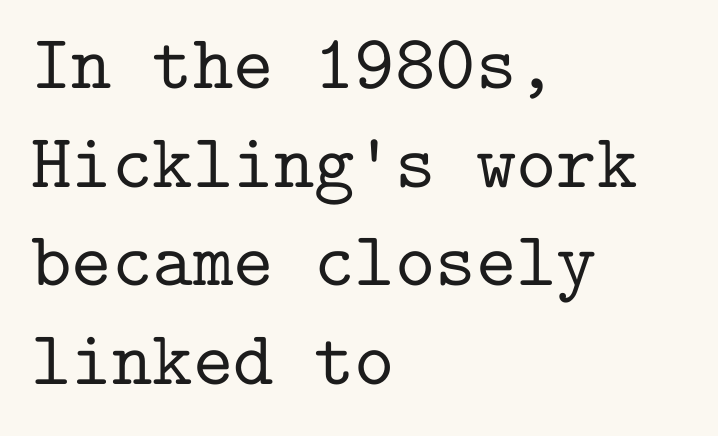
The image shows 77 px serif type, upright, monospaced; set left-aligned, normal line spacing (1.28x), normal letter spacing, not underlined; low stroke contrast and a medium x-height.
